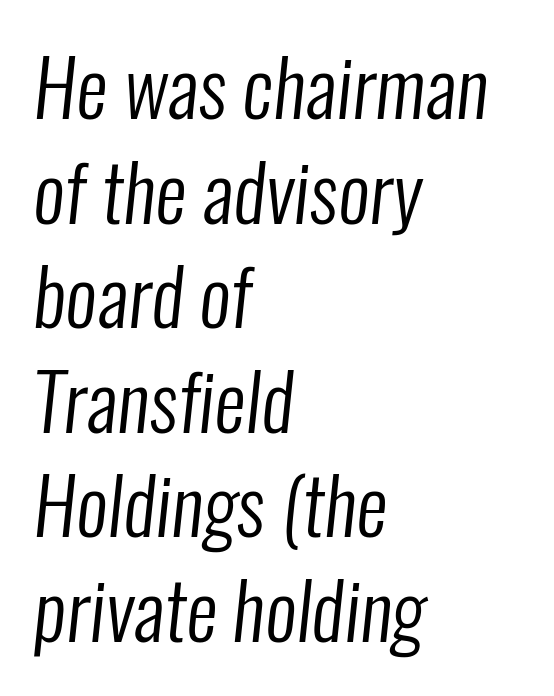
Q: Is the text bold? A: No.
Q: Is the typeface a serif or a sans-serif typeface? A: Sans-serif.
Q: Is the text underlined? A: No.
Q: How is the paragraph aligned? A: Left-aligned.
Q: Is the spacing between letters normal or unusually wide? A: Normal.
Q: Is the spacing between lines tight, normal or loose? A: Normal.
Q: Width (condensed, normal, or wide)? A: Condensed.
Q: Stroke contrast? A: Low.
Q: x-height? A: Medium.
Q: Monospaced? A: No.
